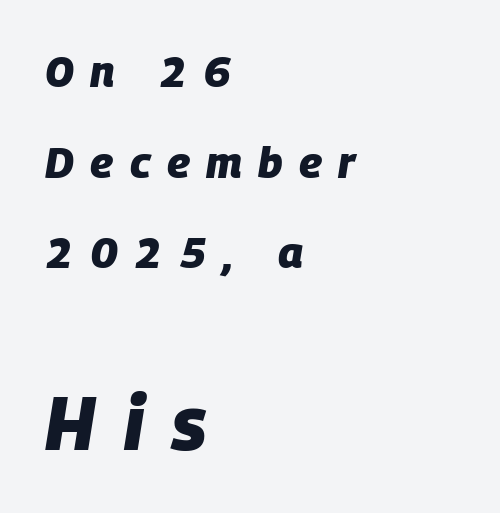
The gap between lines stays unmarked. A dark, heavy texture on the line: the type is bold. The passage shown is typed in a proportional face where columns would drift. The rendering anchors every line to the left-hand side. Is the type slanted? Yes — the strokes lean at a clear angle.
